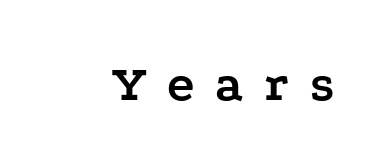
{"serif": "yes", "italic": "no", "bold": "yes", "weight": "semibold", "width": "wide", "stroke_contrast": "low", "x_height": "medium", "monospaced": "no", "underline": "no", "letter_spacing": "wide", "letter_spacing_em": 0.4, "glyph_px": 52}
